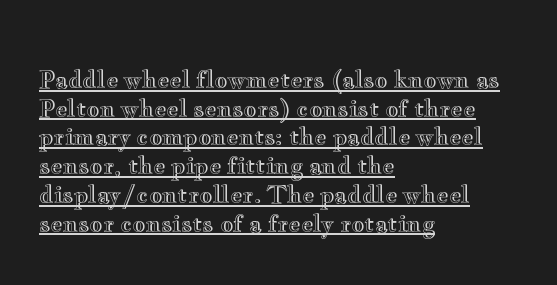
Q: Is the text italic (slanted)? A: No, it is upright.
Q: Is the text underlined? A: Yes.
Q: How is the paragraph aligned? A: Left-aligned.
Q: Is the spacing between letters normal or unusually wide? A: Normal.
Q: Is the spacing between lines tight, normal or loose? A: Normal.
